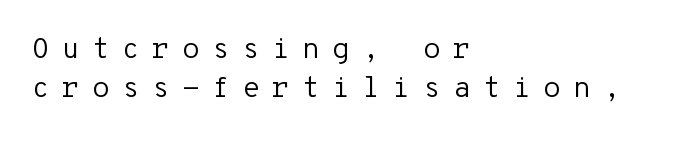
Q: Is the text bold? A: No.
Q: Is the text italic (slanted)? A: No, it is upright.
Q: Is the typeface a serif or a sans-serif typeface? A: Sans-serif.
Q: Is the text underlined? A: No.
Q: How is the paragraph aligned? A: Left-aligned.
Q: Is the spacing between letters normal or unusually wide? A: Unusually wide.
Q: Is the spacing between lines tight, normal or loose? A: Normal.
Q: Width (condensed, normal, or wide)? A: Normal.
Q: Stroke contrast? A: Low.
Q: x-height? A: Medium.
Q: Monospaced? A: Yes.
